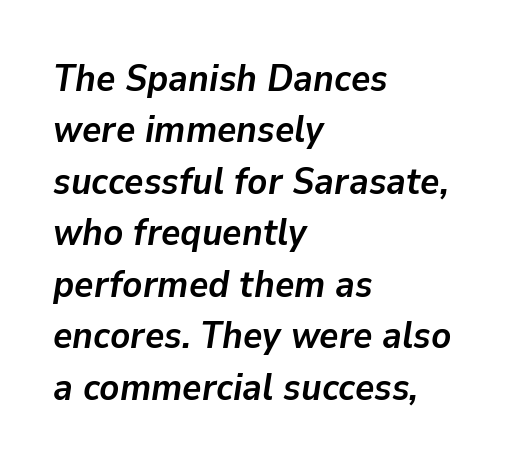
Words appear dense and cohesive because spacing is normal. This sample has the flowing, uneven cadence of proportional lettering. The designer left line spacing at the default. In CSS terms this would be text-align: left. A bare baseline throughout the passage.
